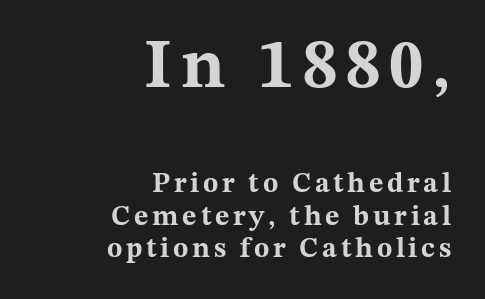
{"serif": "yes", "italic": "no", "bold": "yes", "weight": "bold", "width": "wide", "stroke_contrast": "medium", "x_height": "medium", "monospaced": "no", "underline": "no", "align": "right", "line_spacing_ratio": 1.17, "larger_block": "first", "size_ratio": 2.46, "glyph_px": 69}
